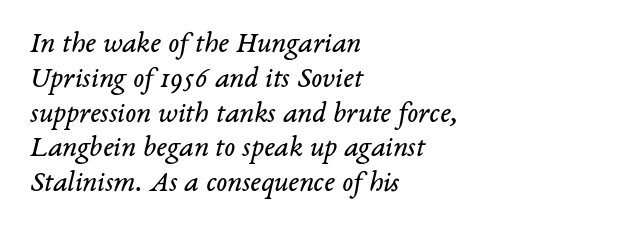
The image shows 29 px regular-weight serif type, italic (leaning right); set left-aligned, line spacing 1.2x, normal letter spacing, not underlined; low stroke contrast and a medium x-height.
